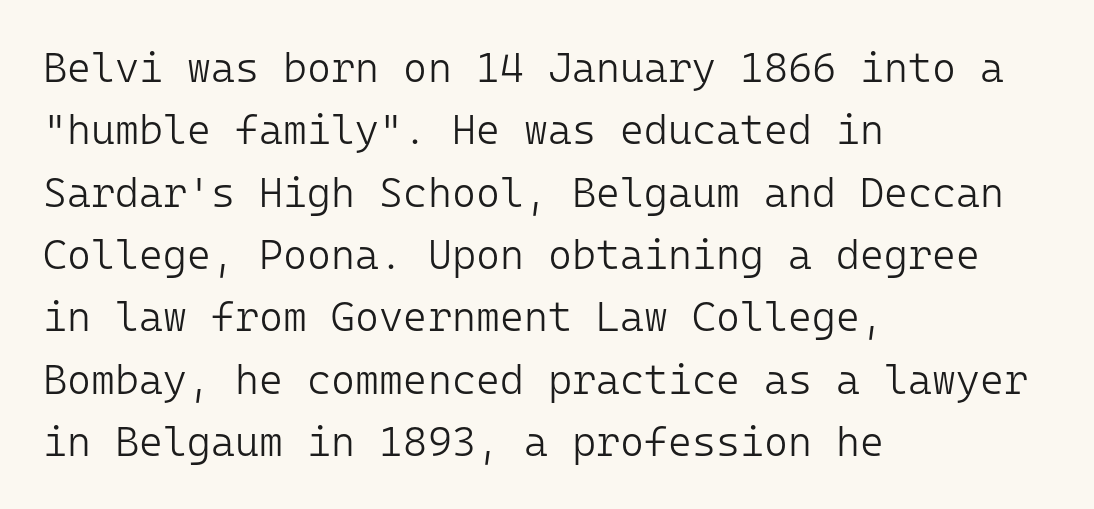
{"serif": "no", "italic": "no", "bold": "no", "weight": "light", "width": "normal", "stroke_contrast": "low", "x_height": "medium", "monospaced": "yes", "underline": "no", "align": "left", "line_spacing": "normal", "line_spacing_ratio": 1.52, "letter_spacing": "normal", "letter_spacing_em": 0.0, "glyph_px": 41}
